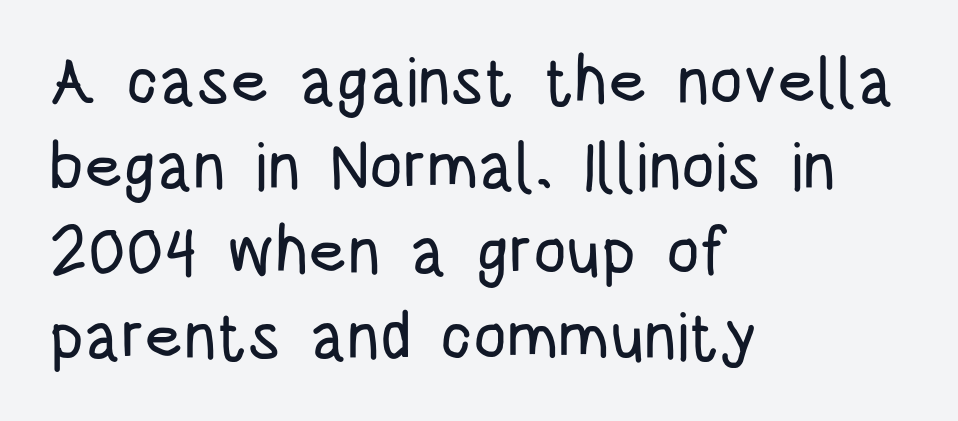
Q: Is the text italic (slanted)? A: No, it is upright.
Q: Is the typeface a serif or a sans-serif typeface? A: Sans-serif.
Q: Is the text underlined? A: No.
Q: How is the paragraph aligned? A: Left-aligned.
Q: Is the spacing between letters normal or unusually wide? A: Normal.
Q: Is the spacing between lines tight, normal or loose? A: Normal.
Q: Width (condensed, normal, or wide)? A: Condensed.
Q: Stroke contrast? A: Low.
Q: x-height? A: Large.
Q: Monospaced? A: No.
